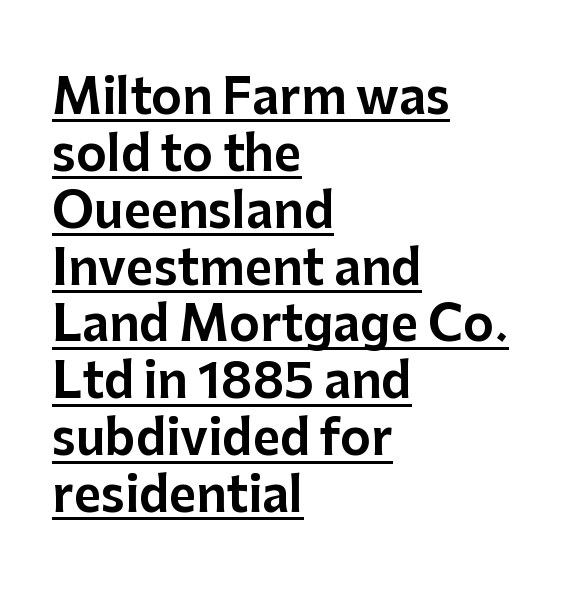
Q: Is the text italic (slanted)? A: No, it is upright.
Q: Is the typeface a serif or a sans-serif typeface? A: Sans-serif.
Q: Is the text underlined? A: Yes.
Q: How is the paragraph aligned? A: Left-aligned.
Q: Is the spacing between letters normal or unusually wide? A: Normal.
Q: Width (condensed, normal, or wide)? A: Normal.
Q: Stroke contrast? A: Low.
Q: x-height? A: Medium.
Q: Monospaced? A: No.
